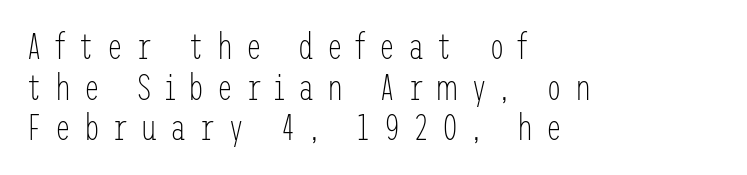
Beneath every word, the page is bare. Letter spacing: wide. Note: no serifs on the glyphs. The block of text is dense from top to bottom, with scant space between rows. Posture: upright roman.
